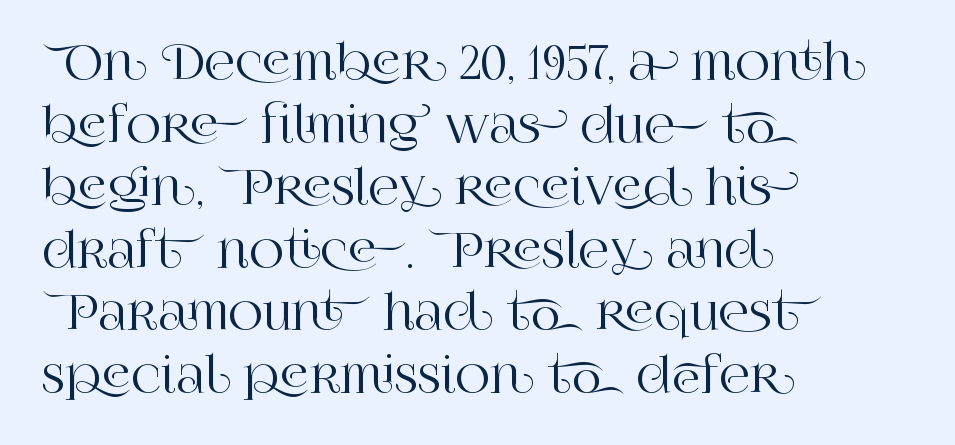
{"serif": "yes", "italic": "no", "width": "normal", "stroke_contrast": "high", "x_height": "large", "monospaced": "no", "underline": "no", "align": "left", "line_spacing": "normal", "line_spacing_ratio": 1.33, "letter_spacing": "normal", "letter_spacing_em": 0.0, "glyph_px": 47}
